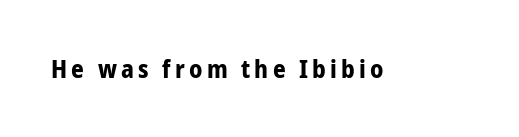
{"italic": "no", "bold": "yes", "underline": "no", "glyph_px": 25}
